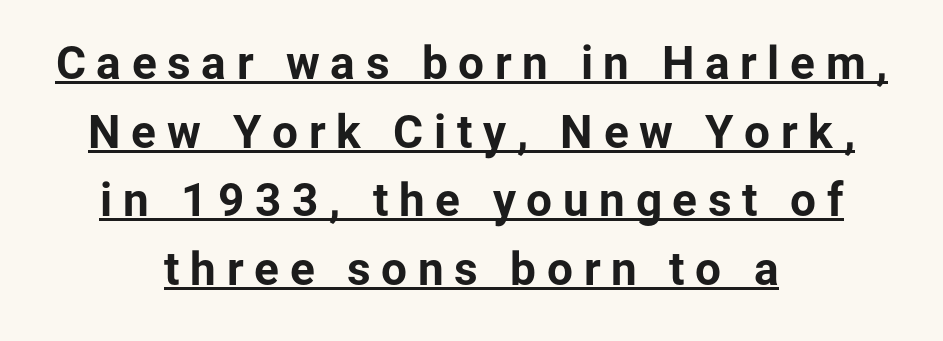
{"serif": "no", "italic": "no", "bold": "yes", "weight": "bold", "width": "normal", "stroke_contrast": "low", "x_height": "medium", "monospaced": "no", "underline": "yes", "align": "center", "line_spacing": "normal", "line_spacing_ratio": 1.49, "letter_spacing": "wide", "letter_spacing_em": 0.23, "glyph_px": 46}
